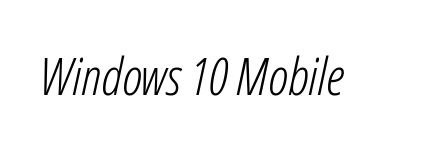
{"italic": "yes", "lean": "right", "slant_degrees": 12, "bold": "no", "weight": "light", "width": "condensed", "stroke_contrast": "low", "x_height": "medium", "monospaced": "no", "underline": "no", "letter_spacing": "normal", "letter_spacing_em": 0.0, "glyph_px": 52}
